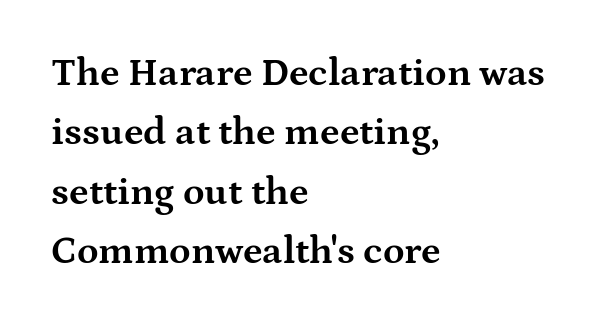
{"serif": "yes", "italic": "no", "bold": "yes", "weight": "bold", "width": "wide", "stroke_contrast": "medium", "x_height": "medium", "monospaced": "no", "underline": "no", "align": "left", "line_spacing": "normal", "line_spacing_ratio": 1.52, "letter_spacing": "normal", "letter_spacing_em": 0.0, "glyph_px": 39}
